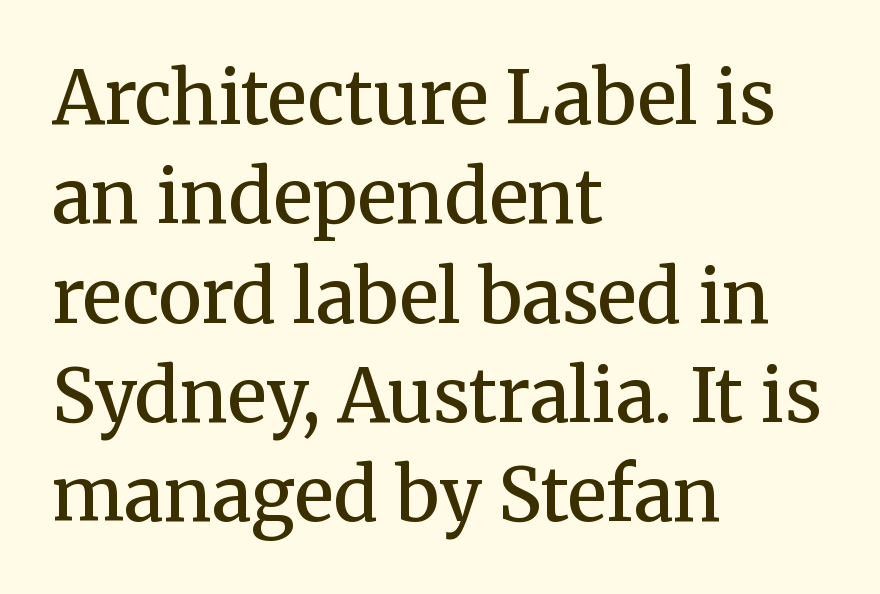
A bit beefed up — I'd call it semibold rather than bold. A typesetter would call this proportional, since set widths differ per character. Every row of glyphs begins at an identical x-position on the left. Evenly set lines give the paragraph a standard silhouette.
